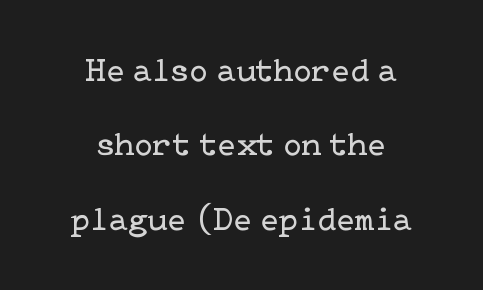
The image shows 34 px regular-weight serif type, upright; set centered, loose line spacing (2.19x), normal letter spacing, not underlined; low stroke contrast and a medium x-height.
